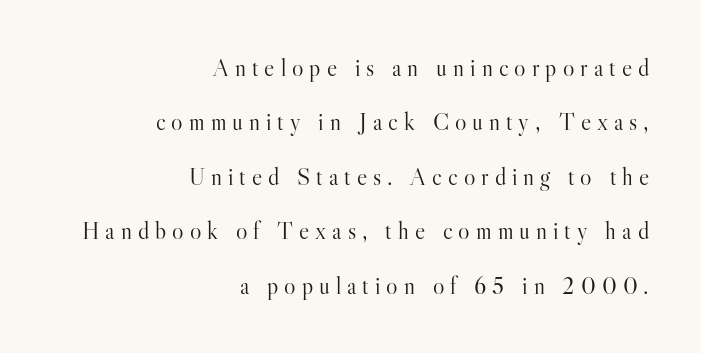
The image shows 24 px text type, upright; set right-aligned, loose line spacing (2.27x), unusually wide letter spacing (+0.25 em), not underlined.
